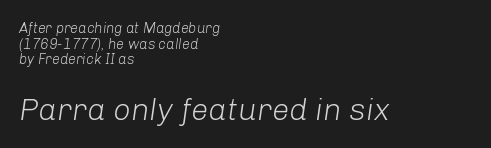
Q: Is the text bold? A: No.
Q: Is the text italic (slanted)? A: Yes, it leans right by about 8 degrees.
Q: Is the text underlined? A: No.
Q: How is the paragraph aligned? A: Left-aligned.
Q: Is the spacing between letters normal or unusually wide? A: Normal.
Q: Is the spacing between lines tight, normal or loose? A: Tight.
Q: Which block of text is set in a larger size, the first (top) or the second (bottom)? A: The second (bottom) one.
Q: Width (condensed, normal, or wide)? A: Normal.
Q: Stroke contrast? A: Low.
Q: x-height? A: Medium.
Q: Monospaced? A: No.
